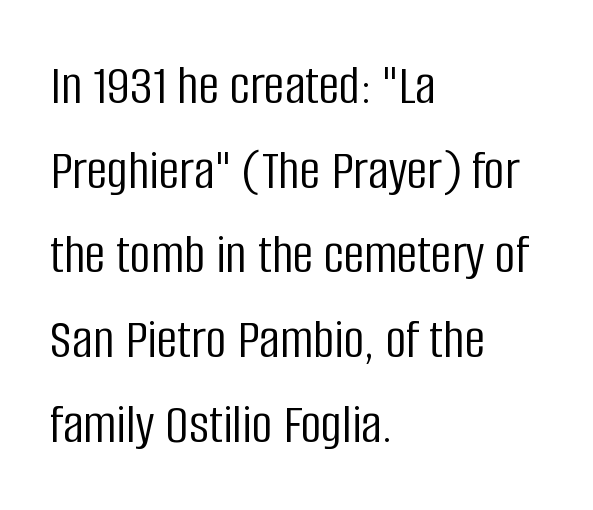
The image shows 58 px light, condensed sans-serif type, upright; set left-aligned, normal line spacing (1.46x), normal letter spacing, not underlined; low stroke contrast and a large x-height.
